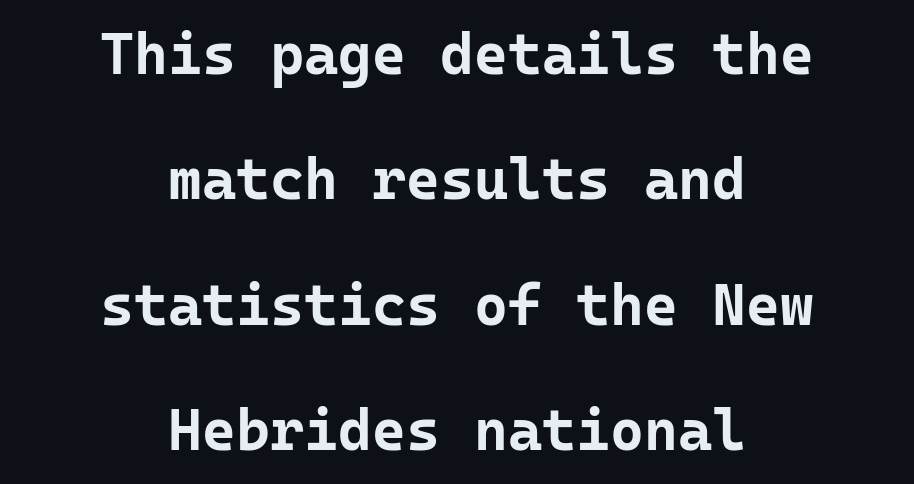
Q: Is the text bold? A: Yes.
Q: Is the text italic (slanted)? A: No, it is upright.
Q: Is the typeface a serif or a sans-serif typeface? A: Sans-serif.
Q: Is the text underlined? A: No.
Q: How is the paragraph aligned? A: Centered.
Q: Is the spacing between letters normal or unusually wide? A: Normal.
Q: Is the spacing between lines tight, normal or loose? A: Loose.
Q: Width (condensed, normal, or wide)? A: Normal.
Q: Stroke contrast? A: Low.
Q: x-height? A: Medium.
Q: Monospaced? A: Yes.
